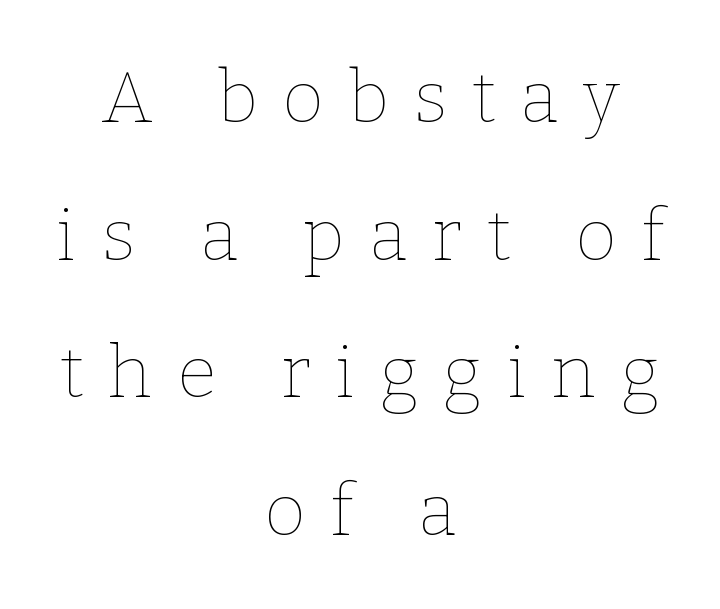
The image shows 72 px thin type, upright; set centered, loose line spacing (1.91x), unusually wide letter spacing (+0.34 em), not underlined; low stroke contrast and a medium x-height.
